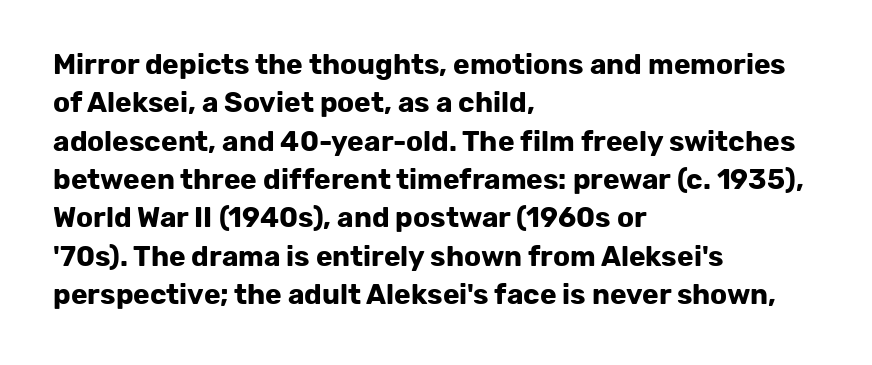
The image shows 28 px bold sans-serif type, upright; set left-aligned, normal line spacing (1.37x), normal letter spacing, not underlined; low stroke contrast and a medium x-height.
